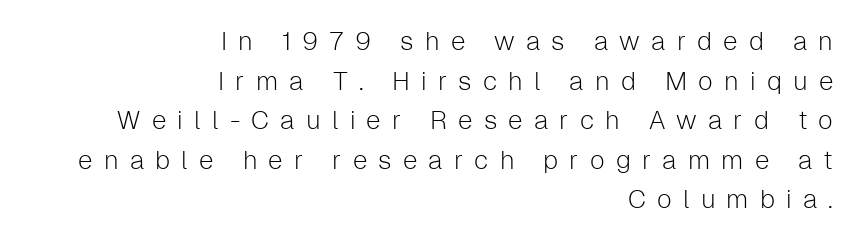
The image shows 26 px text type, upright; set right-aligned, normal line spacing (1.52x), unusually wide letter spacing (+0.43 em), not underlined.
